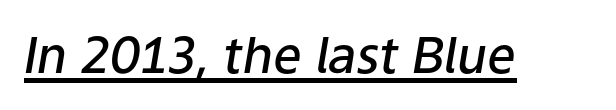
{"italic": "yes", "lean": "right", "slant_degrees": 9, "bold": "semi", "weight": "semibold", "width": "normal", "stroke_contrast": "low", "x_height": "medium", "monospaced": "no", "underline": "yes", "letter_spacing": "normal", "letter_spacing_em": 0.0, "glyph_px": 50}
